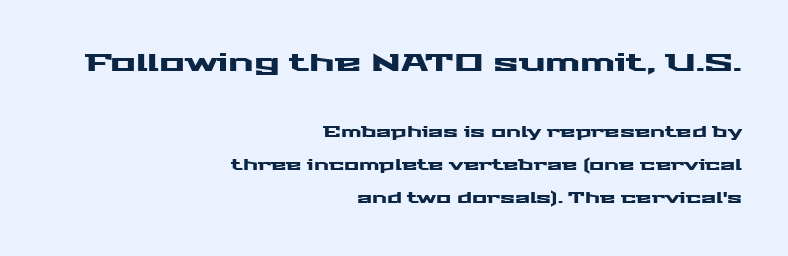
Here the first block reads like a headline and the second like body copy. Underline: absent. A roman cut, with each character standing at attention. Glyph-to-glyph distance matches everyday printed text. Honestly, the rows look like they've been pulled way apart.
